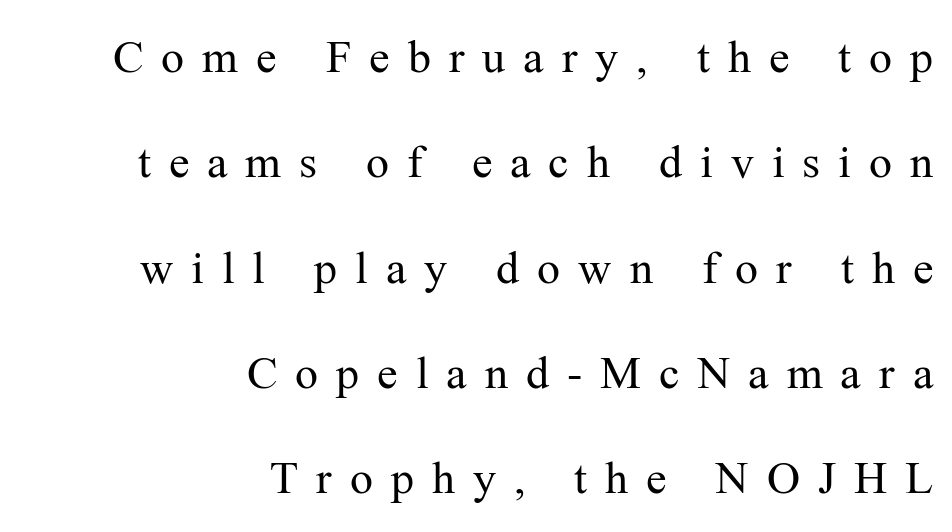
Q: Is the text bold? A: No.
Q: Is the text italic (slanted)? A: No, it is upright.
Q: Is the typeface a serif or a sans-serif typeface? A: Serif.
Q: Is the text underlined? A: No.
Q: How is the paragraph aligned? A: Right-aligned.
Q: Is the spacing between letters normal or unusually wide? A: Unusually wide.
Q: Is the spacing between lines tight, normal or loose? A: Loose.
Q: Width (condensed, normal, or wide)? A: Normal.
Q: Stroke contrast? A: Medium.
Q: x-height? A: Medium.
Q: Monospaced? A: No.
